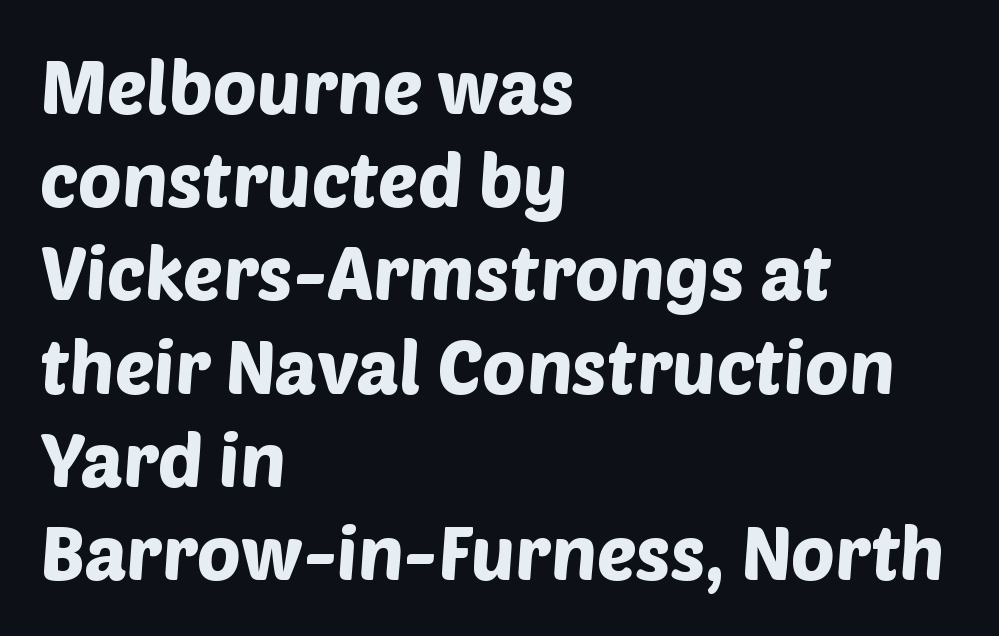
{"serif": "no", "width": "normal", "stroke_contrast": "low", "x_height": "large", "monospaced": "no", "underline": "no", "align": "left", "line_spacing": "normal", "line_spacing_ratio": 1.26, "letter_spacing": "normal", "letter_spacing_em": 0.0, "glyph_px": 74}
